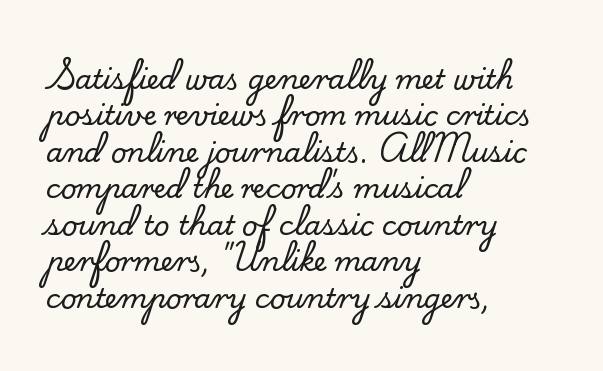
Tracking value appears to be zero — textbook default spacing. A clean baseline with only descenders dipping below it. Is the block centered? No — it sits flush against the left margin. Notice how descenders clear the ascenders below comfortably — that's standard leading.
